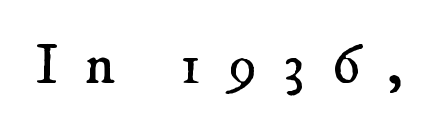
Q: Is the text bold? A: No.
Q: Is the typeface a serif or a sans-serif typeface? A: Serif.
Q: Is the text underlined? A: No.
Q: Is the spacing between letters normal or unusually wide? A: Unusually wide.
Q: Width (condensed, normal, or wide)? A: Normal.
Q: Stroke contrast? A: Low.
Q: x-height? A: Small.
Q: Monospaced? A: No.
